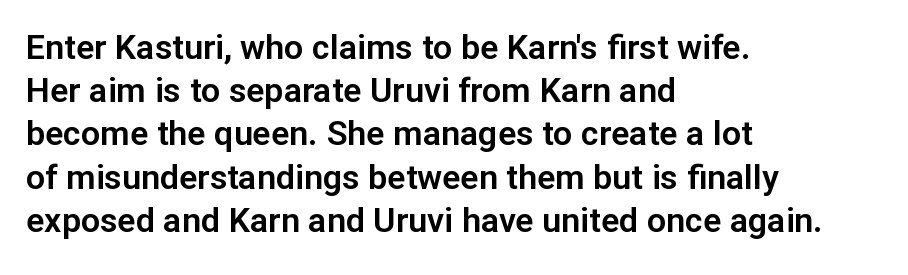
Leading: standard. A typesetter would call this proportional, since set widths differ per character. Just letters on the line, the space beneath them empty. In terms of letterspacing, this is plain default setting. Style check: upright. Are there feet on the stems? There aren't — it's a sans.
